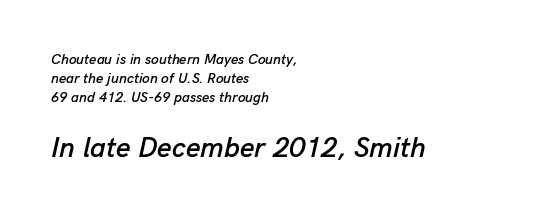
Q: Is the text italic (slanted)? A: Yes, it leans right by about 13 degrees.
Q: Is the text underlined? A: No.
Q: How is the paragraph aligned? A: Left-aligned.
Q: Is the spacing between letters normal or unusually wide? A: Normal.
Q: Is the spacing between lines tight, normal or loose? A: Normal.
Q: Which block of text is set in a larger size, the first (top) or the second (bottom)? A: The second (bottom) one.
Q: Width (condensed, normal, or wide)? A: Normal.
Q: Stroke contrast? A: Low.
Q: x-height? A: Medium.
Q: Monospaced? A: No.
